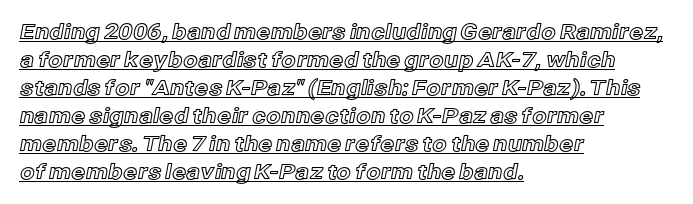
Q: Is the text italic (slanted)? A: Yes.
Q: Is the text underlined? A: Yes.
Q: How is the paragraph aligned? A: Left-aligned.
Q: Is the spacing between letters normal or unusually wide? A: Normal.
Q: Is the spacing between lines tight, normal or loose? A: Normal.
